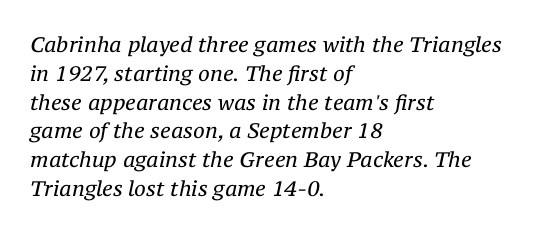
Vertical stems look standard width or narrower in stroke. Descender tails drop into unmarked territory. The leading is moderate, giving the passage an even texture. It's the slanting kind of type. The letters sit at their default tracking, neither squeezed nor spread. Each line starts at the same left margin while the right side varies.
